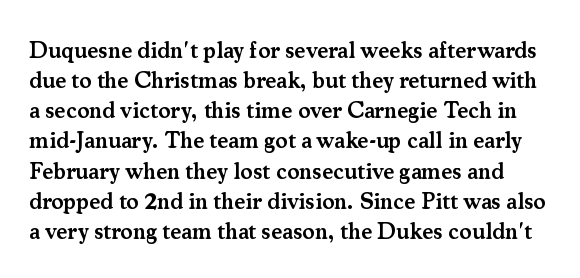
The image shows 23 px text type, upright; set normal line spacing (1.31x), normal letter spacing, not underlined.
